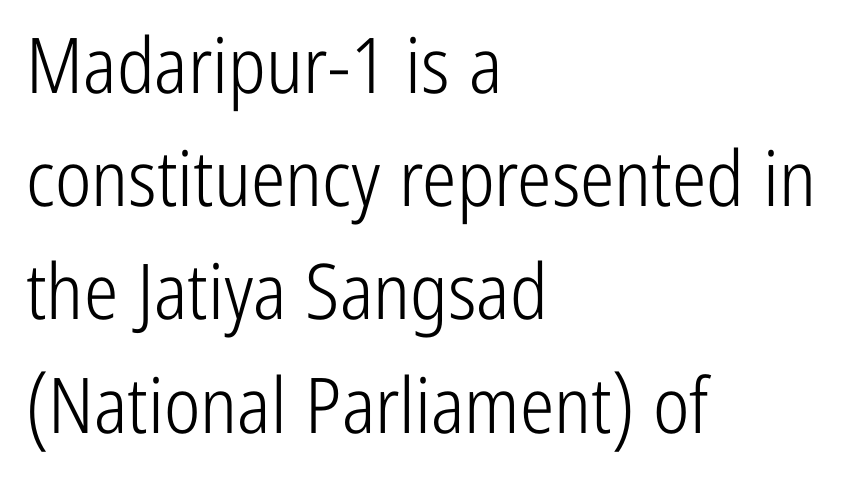
The image shows 77 px light, condensed sans-serif type, upright; set left-aligned, normal line spacing (1.47x), normal letter spacing, not underlined; low stroke contrast and a medium x-height.
